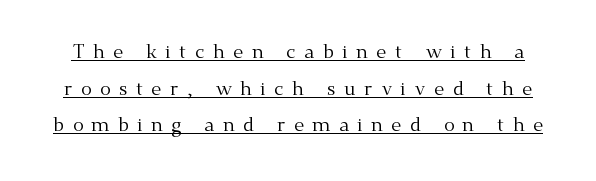
{"italic": "no", "bold": "no", "underline": "yes", "line_spacing_ratio": 1.83, "letter_spacing": "wide", "letter_spacing_em": 0.42, "glyph_px": 20}
